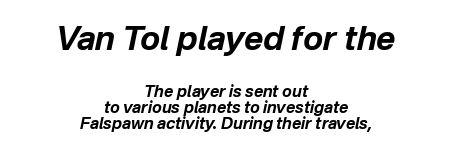
Q: Is the text bold? A: Yes.
Q: Is the text italic (slanted)? A: Yes, it leans right by about 12 degrees.
Q: Is the text underlined? A: No.
Q: How is the paragraph aligned? A: Centered.
Q: Is the spacing between letters normal or unusually wide? A: Normal.
Q: Is the spacing between lines tight, normal or loose? A: Tight.
Q: Which block of text is set in a larger size, the first (top) or the second (bottom)? A: The first (top) one.
Q: Width (condensed, normal, or wide)? A: Normal.
Q: Stroke contrast? A: Low.
Q: x-height? A: Medium.
Q: Monospaced? A: No.
